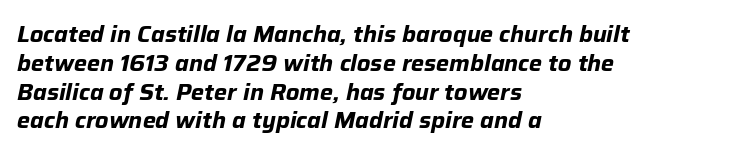
The image shows 22 px bold type, italic (leaning right); set left-aligned, normal line spacing (1.31x), normal letter spacing, not underlined.
